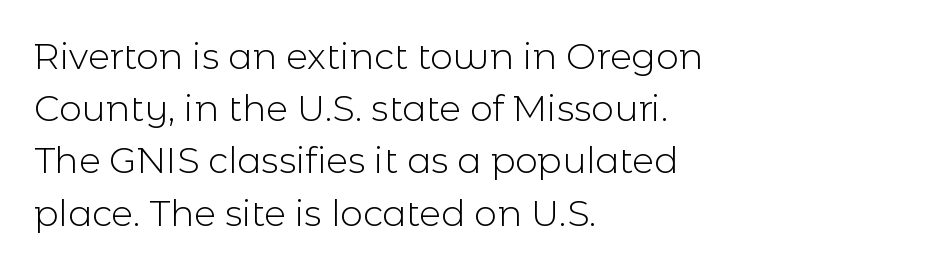
Q: Is the text bold? A: No.
Q: Is the text italic (slanted)? A: No, it is upright.
Q: Is the typeface a serif or a sans-serif typeface? A: Sans-serif.
Q: Is the text underlined? A: No.
Q: How is the paragraph aligned? A: Left-aligned.
Q: Is the spacing between letters normal or unusually wide? A: Normal.
Q: Is the spacing between lines tight, normal or loose? A: Normal.
Q: Width (condensed, normal, or wide)? A: Normal.
Q: x-height? A: Medium.
Q: Monospaced? A: No.
